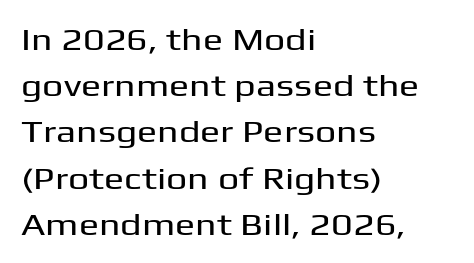
The image shows 30 px wide sans-serif type, upright; set left-aligned, normal line spacing (1.54x), normal letter spacing, not underlined; medium stroke contrast and a medium x-height.
